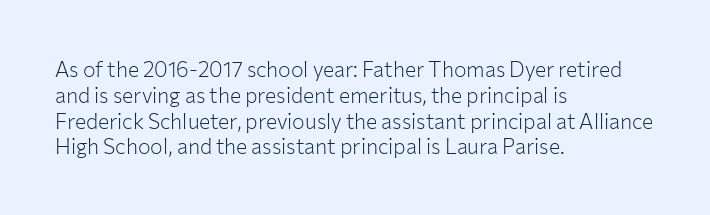
Visually the block forms a straight wall on the left and a jagged coastline on the right. This sample uses plain, unmodified letter spacing. The face looks like a standard text weight, possibly lighter. Check under the words: just untouched page. Does the lettering tilt? It doesn't — this is upright.
